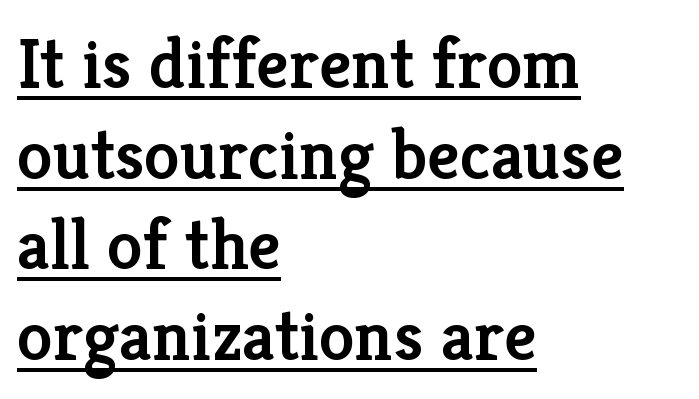
Yep, those are serifs on the letters. The rendering uses natural spacing where letterforms have individual widths. Horizontally, the lines are justified to the leading edge only. The letters are semibold — heavier than regular but short of a full bold.
